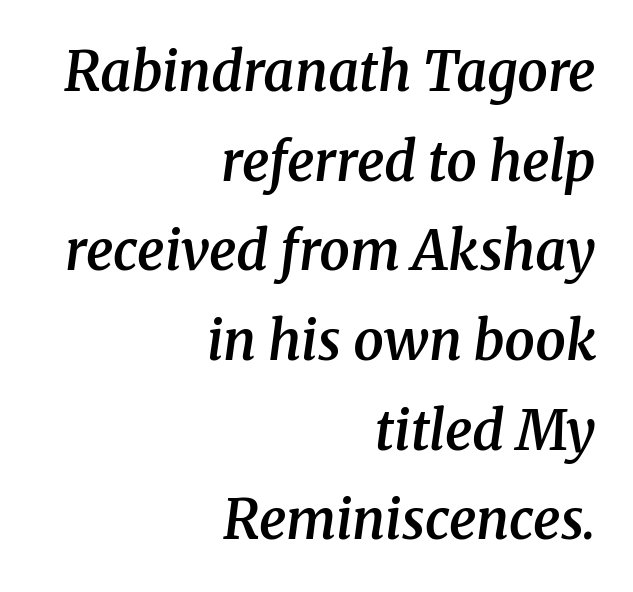
{"serif": "yes", "italic": "yes", "lean": "right", "slant_degrees": 8, "bold": "semi", "weight": "semibold", "width": "normal", "stroke_contrast": "medium", "x_height": "medium", "monospaced": "no", "underline": "no", "align": "right", "line_spacing": "normal", "line_spacing_ratio": 1.66, "letter_spacing": "normal", "letter_spacing_em": 0.0, "glyph_px": 54}
